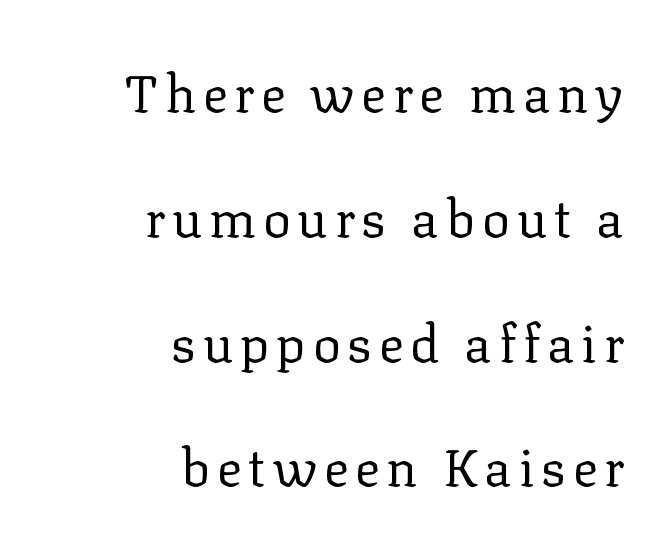
{"serif": "yes", "italic": "no", "bold": "no", "weight": "regular", "width": "normal", "stroke_contrast": "low", "x_height": "medium", "monospaced": "no", "underline": "no", "align": "right", "line_spacing": "loose", "line_spacing_ratio": 2.4, "glyph_px": 52}
